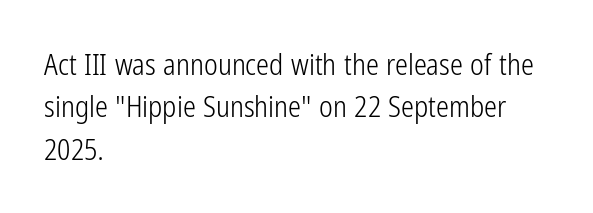
{"serif": "no", "italic": "no", "bold": "no", "weight": "light", "width": "condensed", "stroke_contrast": "low", "x_height": "medium", "monospaced": "no", "underline": "no", "align": "left", "line_spacing": "normal", "line_spacing_ratio": 1.46, "letter_spacing": "normal", "letter_spacing_em": 0.0, "glyph_px": 29}
